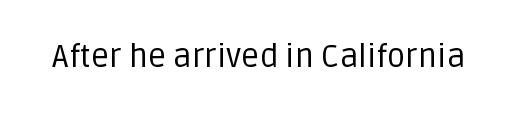
{"serif": "no", "italic": "no", "bold": "no", "weight": "regular", "width": "normal", "stroke_contrast": "low", "x_height": "large", "monospaced": "no", "underline": "no", "letter_spacing": "normal", "letter_spacing_em": 0.0, "glyph_px": 32}
